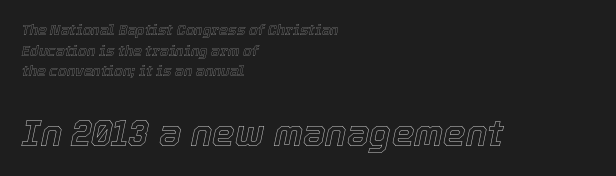
The gap between lines stays unmarked. Varying glyph widths throughout — classic text-font behaviour. Characters are canted at an angle relative to the baseline's perpendicular. Normally led — the rows are evenly, conventionally spaced. Between one letter and the next there's only the usual sliver of space.
